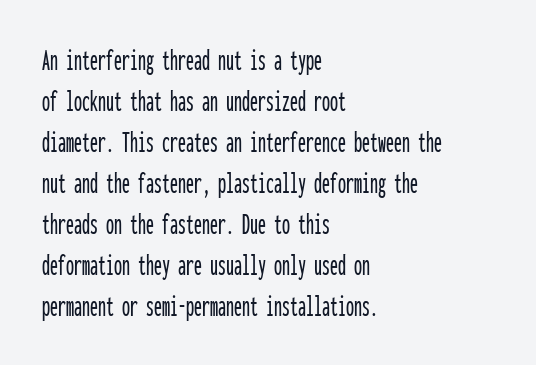
{"serif": "no", "italic": "no", "width": "condensed", "stroke_contrast": "low", "x_height": "medium", "monospaced": "yes", "underline": "no", "align": "left", "line_spacing": "normal", "line_spacing_ratio": 1.28, "letter_spacing": "normal", "letter_spacing_em": 0.0, "glyph_px": 32}
